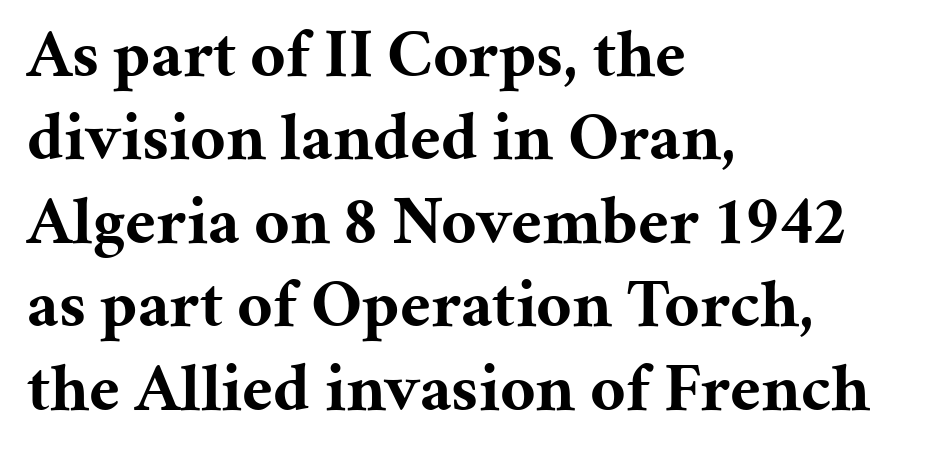
Q: Is the text bold? A: Yes.
Q: Is the text italic (slanted)? A: No, it is upright.
Q: Is the typeface a serif or a sans-serif typeface? A: Serif.
Q: Is the text underlined? A: No.
Q: How is the paragraph aligned? A: Left-aligned.
Q: Is the spacing between letters normal or unusually wide? A: Normal.
Q: Width (condensed, normal, or wide)? A: Normal.
Q: Stroke contrast? A: Medium.
Q: x-height? A: Medium.
Q: Monospaced? A: No.
